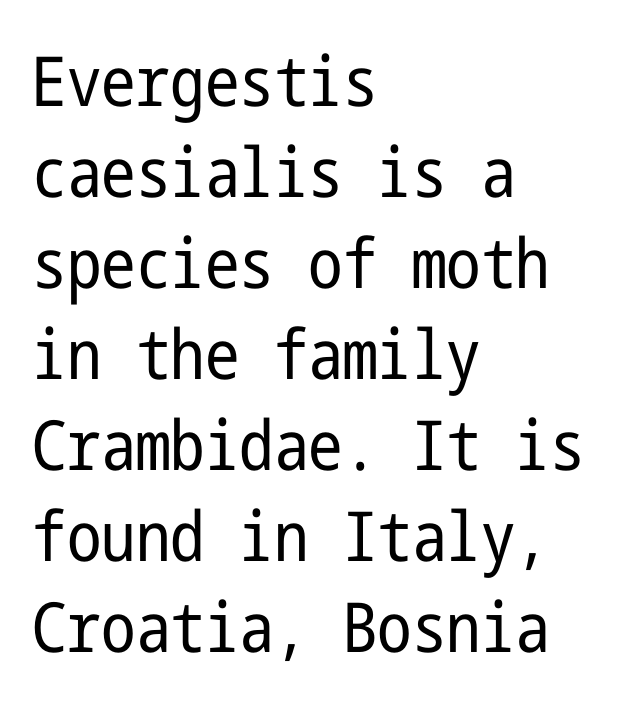
{"serif": "no", "italic": "no", "bold": "no", "weight": "regular", "width": "condensed", "stroke_contrast": "low", "x_height": "medium", "underline": "no", "align": "left", "line_spacing": "normal", "line_spacing_ratio": 1.32, "letter_spacing": "normal", "letter_spacing_em": 0.0, "glyph_px": 69}
